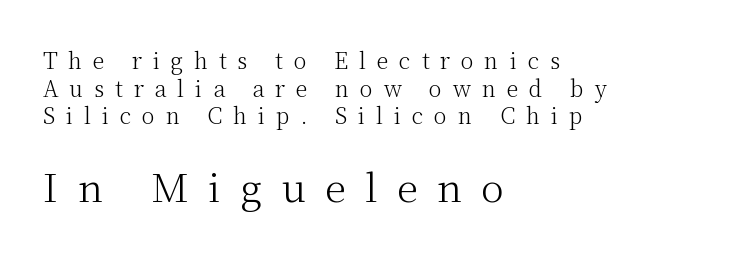
Regarding serifs, this sample has them. Ordinary non-slanted type is in use. The font is comparable to plain body text, perhaps lighter. The designer gave the closing block more size than the opening block. Rows of type keep a routine distance in the vertical direction.
